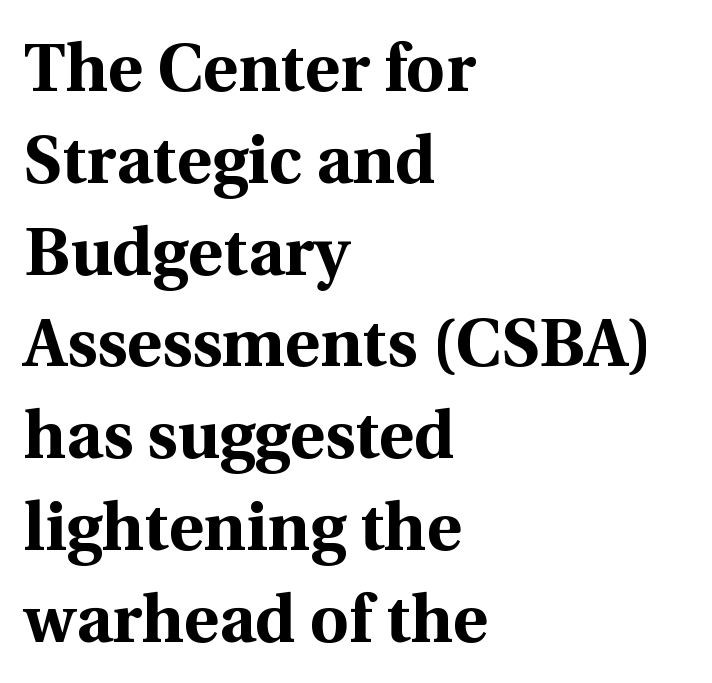
The image shows 67 px bold serif type, upright; set left-aligned, normal line spacing (1.37x), normal letter spacing, not underlined; a medium x-height.
